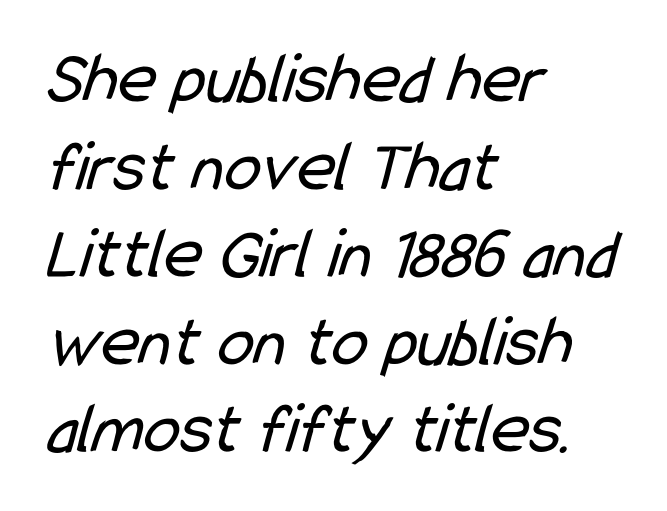
The image shows 73 px regular-weight, condensed sans-serif type; set left-aligned, line spacing 1.2x, normal letter spacing, not underlined; low stroke contrast and a medium x-height.
